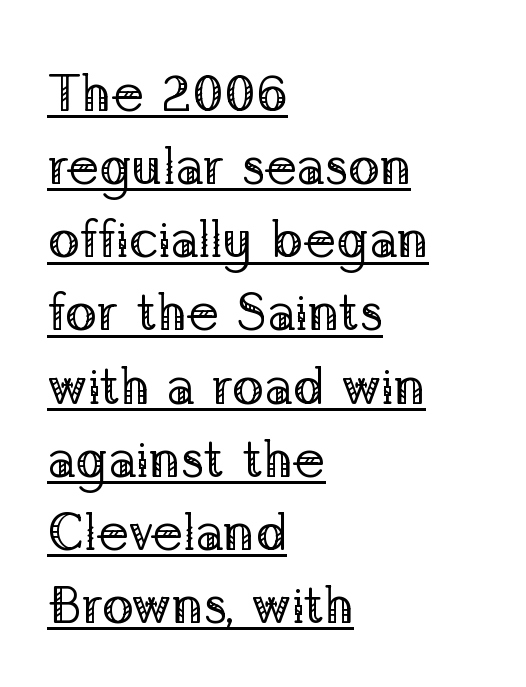
This rendering uses left alignment, leaving the right contour irregular. Each new line begins a customary step beneath the previous one. Tall strokes in this sample are plumb rather than angled. Serifs: yes, visible at the terminals of the letterforms. Weight class: somewhere from thin through regular.
